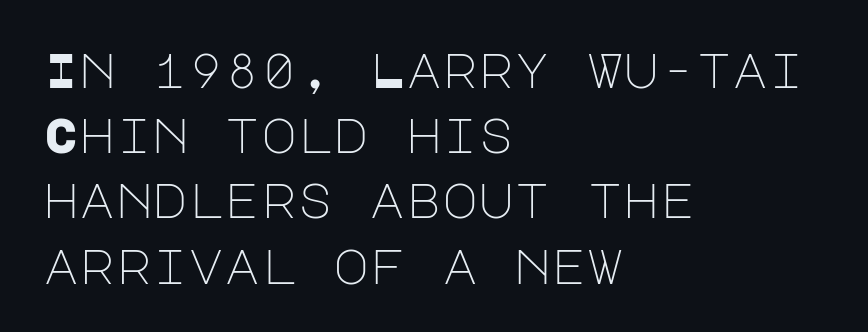
{"serif": "no", "italic": "no", "bold": "no", "weight": "light", "width": "normal", "stroke_contrast": "low", "x_height": "large", "underline": "no", "align": "left", "line_spacing": "normal", "line_spacing_ratio": 1.33, "letter_spacing": "normal", "letter_spacing_em": 0.0, "glyph_px": 49}
